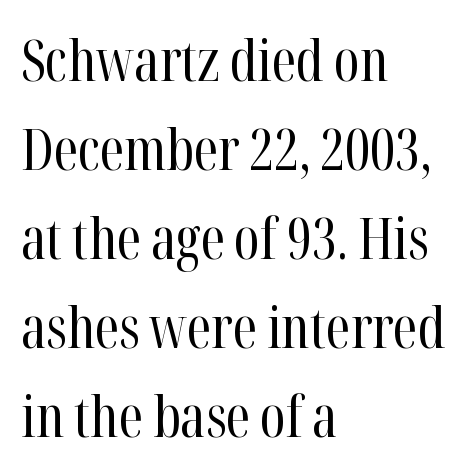
Q: Is the text bold? A: No.
Q: Is the text italic (slanted)? A: No, it is upright.
Q: Is the typeface a serif or a sans-serif typeface? A: Serif.
Q: Is the text underlined? A: No.
Q: How is the paragraph aligned? A: Left-aligned.
Q: Is the spacing between letters normal or unusually wide? A: Normal.
Q: Is the spacing between lines tight, normal or loose? A: Normal.
Q: Width (condensed, normal, or wide)? A: Condensed.
Q: Stroke contrast? A: High.
Q: x-height? A: Medium.
Q: Monospaced? A: No.
